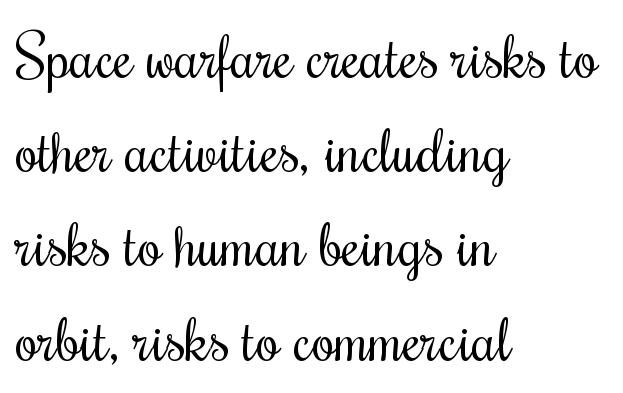
The image shows 60 px regular-weight, condensed serif type; set left-aligned, normal line spacing (1.57x), normal letter spacing, not underlined; medium stroke contrast and a small x-height.
